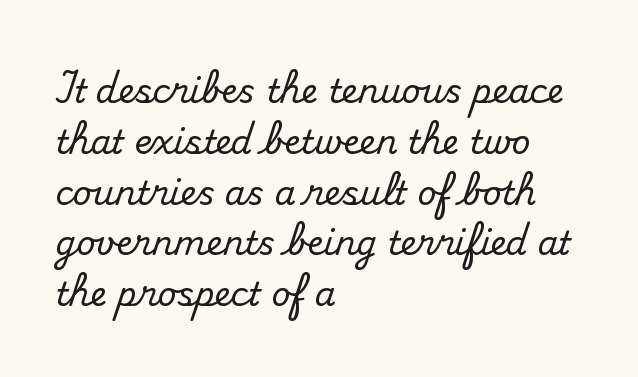
The image shows 33 px serif type; set left-aligned, normal line spacing (1.54x), normal letter spacing, not underlined; medium stroke contrast and a small x-height.
